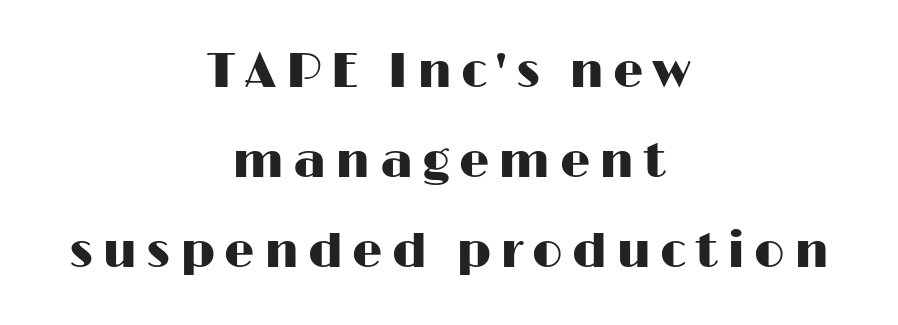
The passage is arranged like a title page — every line centered. Note: no serifs on the glyphs. Posture: straight, roman, zero tilt. The zone under the glyphs is completely vacant.
